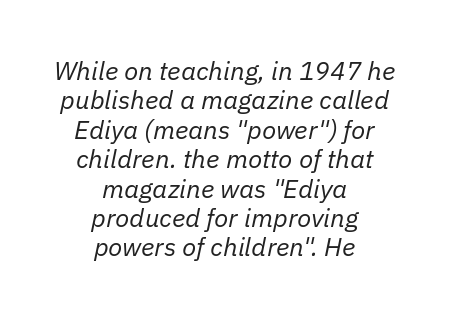
{"italic": "yes", "lean": "right", "slant_degrees": 11, "bold": "no", "underline": "no", "align": "center", "line_spacing": "tight", "line_spacing_ratio": 1.13, "letter_spacing": "normal", "letter_spacing_em": 0.0, "glyph_px": 26}
